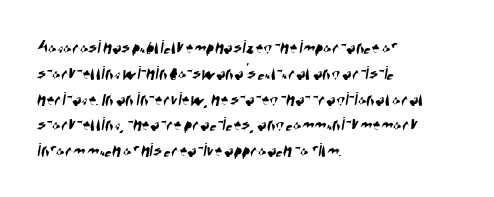
Q: Is the text underlined? A: No.
Q: How is the paragraph aligned? A: Left-aligned.
Q: Is the spacing between letters normal or unusually wide? A: Normal.
Q: Is the spacing between lines tight, normal or loose? A: Normal.
